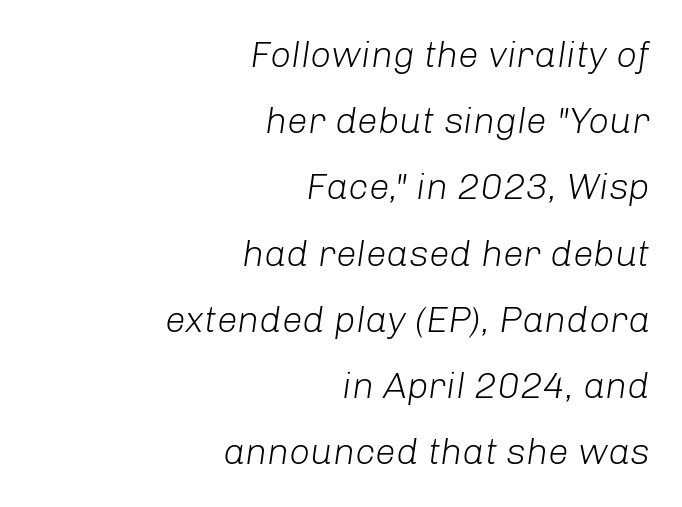
{"italic": "yes", "lean": "right", "slant_degrees": 8, "bold": "no", "weight": "light", "width": "normal", "stroke_contrast": "low", "x_height": "medium", "monospaced": "no", "underline": "no", "align": "right", "line_spacing_ratio": 1.79, "letter_spacing": "normal", "letter_spacing_em": 0.0, "glyph_px": 37}
